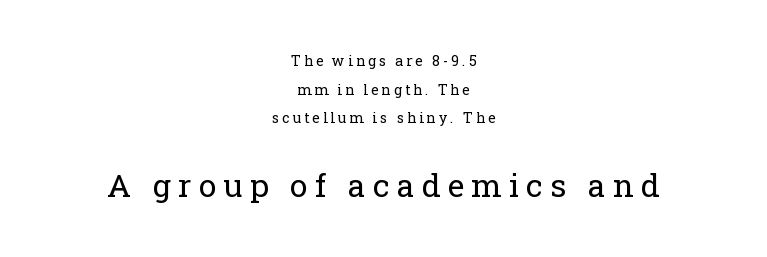
Q: Is the text bold? A: No.
Q: Is the text italic (slanted)? A: No, it is upright.
Q: Is the typeface a serif or a sans-serif typeface? A: Serif.
Q: Is the text underlined? A: No.
Q: How is the paragraph aligned? A: Centered.
Q: Is the spacing between letters normal or unusually wide? A: Unusually wide.
Q: Is the spacing between lines tight, normal or loose? A: Loose.
Q: Which block of text is set in a larger size, the first (top) or the second (bottom)? A: The second (bottom) one.
Q: Width (condensed, normal, or wide)? A: Normal.
Q: Stroke contrast? A: Low.
Q: x-height? A: Medium.
Q: Monospaced? A: No.
